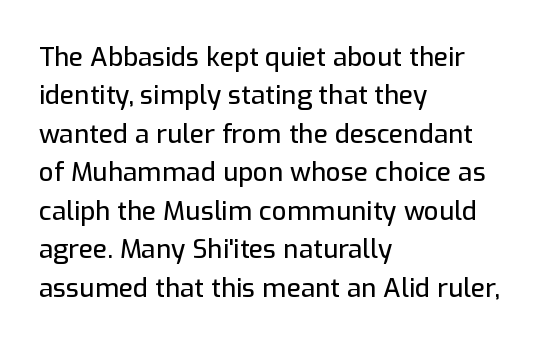
The image shows 26 px text type, upright; set left-aligned, normal line spacing (1.48x), normal letter spacing, not underlined.
